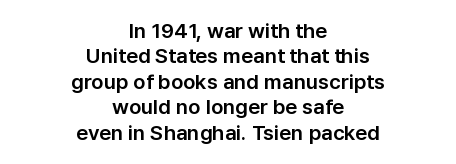
Q: Is the text italic (slanted)? A: No, it is upright.
Q: Is the text underlined? A: No.
Q: How is the paragraph aligned? A: Centered.
Q: Is the spacing between letters normal or unusually wide? A: Normal.
